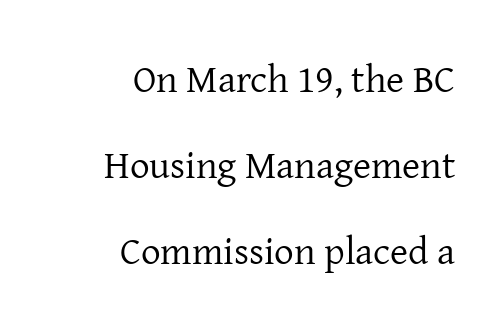
{"serif": "yes", "italic": "no", "bold": "no", "weight": "regular", "width": "normal", "stroke_contrast": "low", "x_height": "medium", "monospaced": "no", "underline": "no", "align": "right", "line_spacing": "loose", "line_spacing_ratio": 2.21, "letter_spacing": "normal", "letter_spacing_em": 0.0, "glyph_px": 39}
